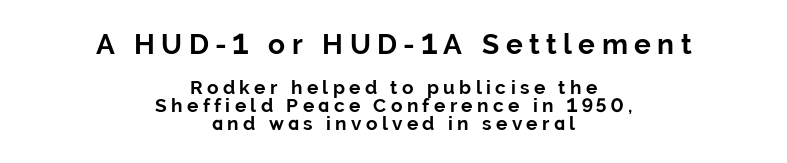
Rule under the text: the space is simply empty. Leftover space on each line is divided equally before and after the words. Leading is clearly below the norm, producing a dense column. Is the type bold? Yes — the strokes are clearly thick and heavy. The font's upright variant was chosen for this text.
